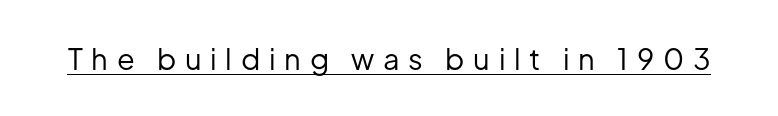
Q: Is the text bold? A: No.
Q: Is the text italic (slanted)? A: No, it is upright.
Q: Is the typeface a serif or a sans-serif typeface? A: Sans-serif.
Q: Is the text underlined? A: Yes.
Q: Is the spacing between letters normal or unusually wide? A: Unusually wide.
Q: Width (condensed, normal, or wide)? A: Normal.
Q: Stroke contrast? A: Low.
Q: x-height? A: Medium.
Q: Monospaced? A: No.
